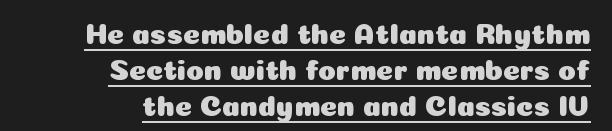
{"serif": "no", "italic": "no", "width": "normal", "stroke_contrast": "low", "x_height": "medium", "monospaced": "no", "underline": "yes", "align": "right", "line_spacing_ratio": 1.24, "letter_spacing": "normal", "letter_spacing_em": 0.0, "glyph_px": 29}
